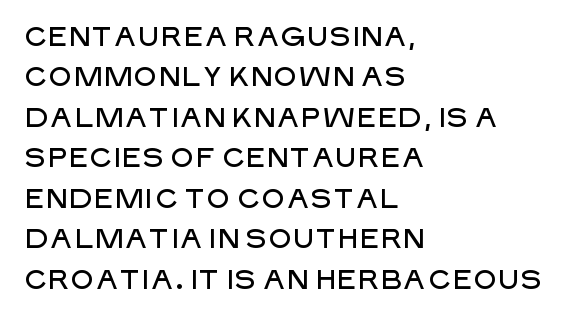
No italicization has been applied; the sample stays upright. This block has exactly the height ordinary leading produces. Students, note that the glyphs here touch the page at normal intervals. Typeset ragged right — the left edge is the straight one.
